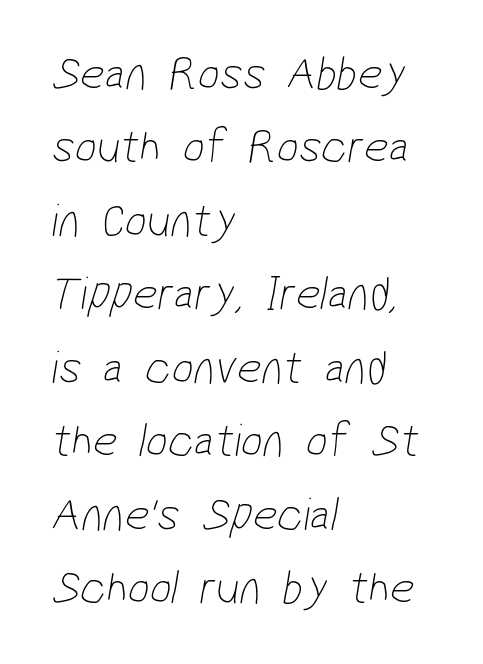
The image shows 48 px thin, condensed sans-serif type; set left-aligned, normal line spacing (1.53x), normal letter spacing, not underlined; low stroke contrast and a medium x-height.
